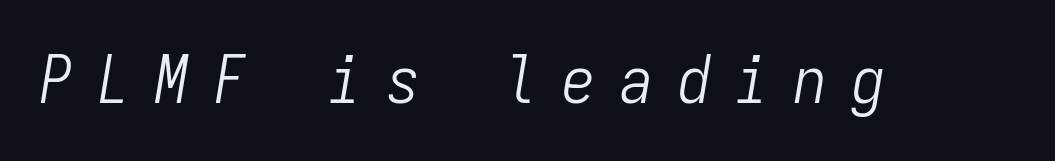
Q: Is the text bold? A: No.
Q: Is the text italic (slanted)? A: Yes, it leans right by about 9 degrees.
Q: Is the text underlined? A: No.
Q: Is the spacing between letters normal or unusually wide? A: Unusually wide.
Q: Width (condensed, normal, or wide)? A: Condensed.
Q: Stroke contrast? A: Low.
Q: x-height? A: Medium.
Q: Monospaced? A: Yes.
